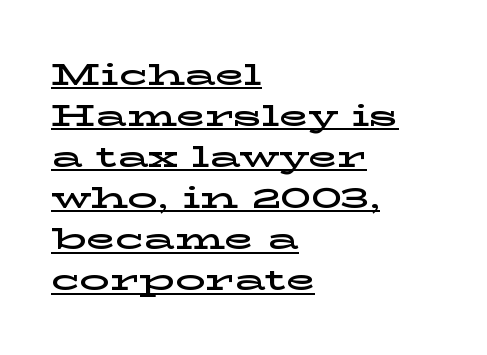
The image shows 30 px wide serif type, upright; set left-aligned, normal line spacing (1.37x), normal letter spacing, underlined; low stroke contrast and a medium x-height.
